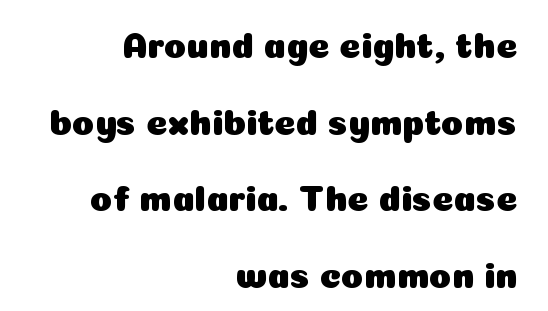
{"serif": "no", "italic": "no", "width": "normal", "stroke_contrast": "low", "x_height": "medium", "monospaced": "no", "underline": "no", "align": "right", "line_spacing": "loose", "line_spacing_ratio": 2.13, "letter_spacing": "normal", "letter_spacing_em": 0.0, "glyph_px": 36}
